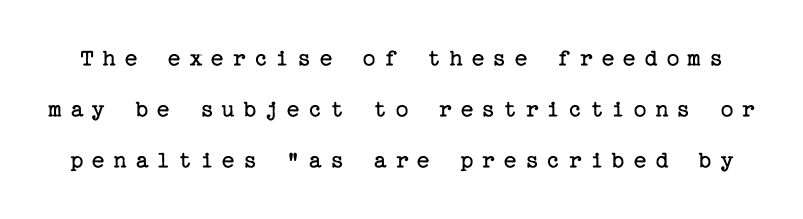
Only glyphs here, with clear space below each row. No extra ink here — the face is not bold. The leading is generous, giving the passage an open texture. The tracking jumps out immediately: characters are airy and widely separated.
